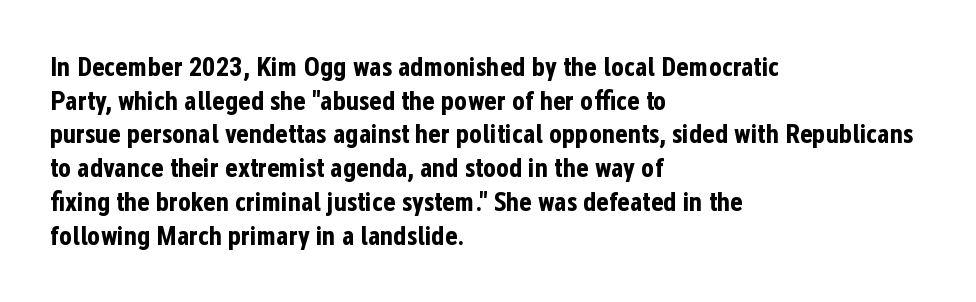
Q: Is the text bold? A: Yes.
Q: Is the text italic (slanted)? A: No, it is upright.
Q: Is the text underlined? A: No.
Q: How is the paragraph aligned? A: Left-aligned.
Q: Is the spacing between letters normal or unusually wide? A: Normal.
Q: Is the spacing between lines tight, normal or loose? A: Normal.
